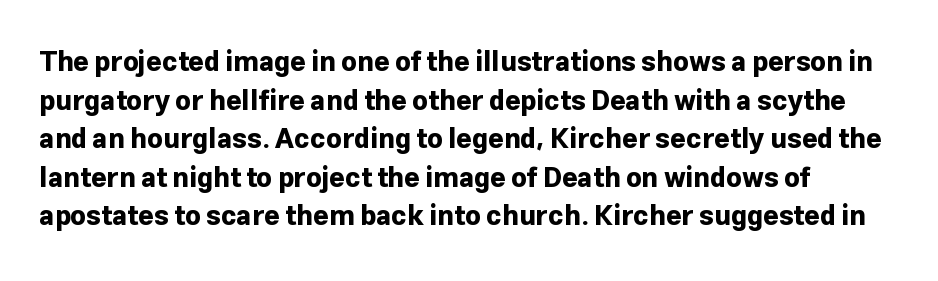
The image shows 27 px bold type, upright; set left-aligned, normal line spacing (1.43x), normal letter spacing, not underlined.
